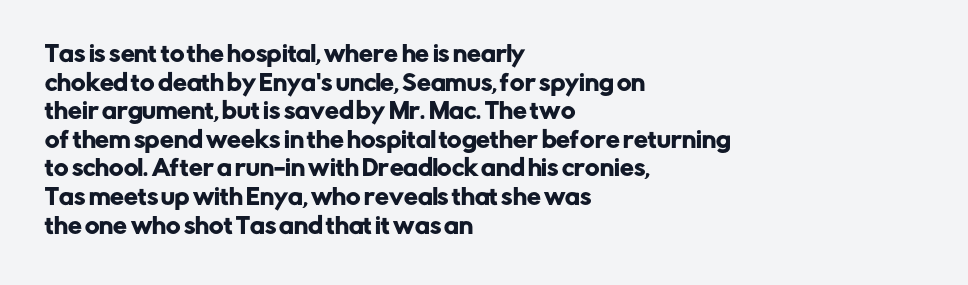
Q: Is the text italic (slanted)? A: No, it is upright.
Q: Is the text underlined? A: No.
Q: How is the paragraph aligned? A: Left-aligned.
Q: Is the spacing between letters normal or unusually wide? A: Normal.
Q: Is the spacing between lines tight, normal or loose? A: Normal.
